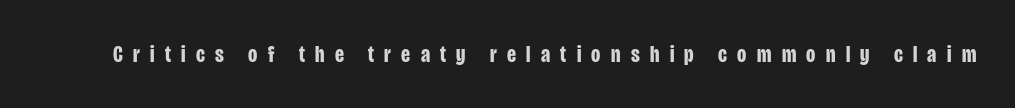
Descenders hang freely into open space. These words are printed bold, with thick strokes throughout. When letters stand straight like this, we call the style roman or upright. Observe the wide spacing: letters keep a clear distance from each other.
